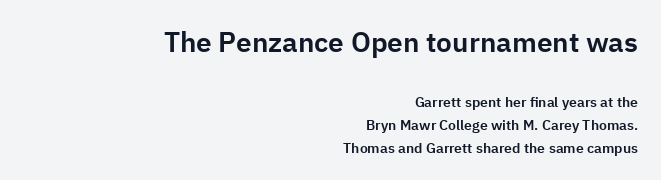
The image shows 28 px sans-serif type, upright; set right-aligned, normal line spacing (1.65x), normal letter spacing, not underlined; the first (top) block is 2.0x larger; low stroke contrast and a medium x-height.
